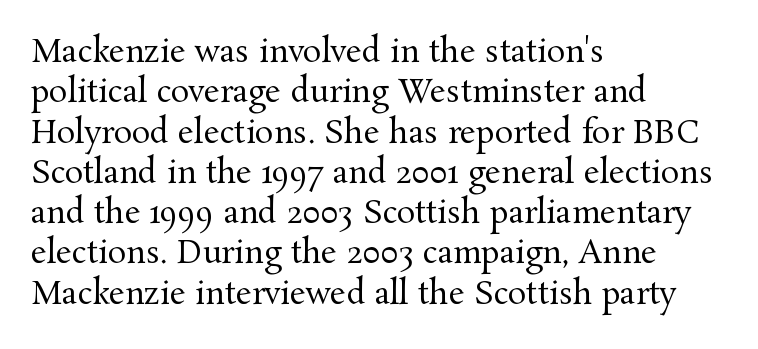
{"serif": "yes", "italic": "no", "bold": "no", "weight": "regular", "width": "normal", "stroke_contrast": "medium", "x_height": "medium", "monospaced": "no", "underline": "no", "align": "left", "line_spacing": "normal", "line_spacing_ratio": 1.3, "letter_spacing": "normal", "letter_spacing_em": 0.0, "glyph_px": 31}
